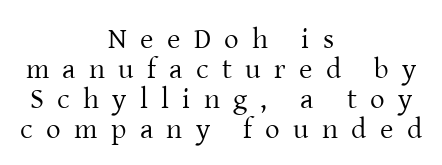
Q: Is the text bold? A: No.
Q: Is the text italic (slanted)? A: No, it is upright.
Q: Is the typeface a serif or a sans-serif typeface? A: Serif.
Q: Is the text underlined? A: No.
Q: How is the paragraph aligned? A: Centered.
Q: Is the spacing between letters normal or unusually wide? A: Unusually wide.
Q: Is the spacing between lines tight, normal or loose? A: Tight.
Q: Width (condensed, normal, or wide)? A: Normal.
Q: Stroke contrast? A: Low.
Q: x-height? A: Medium.
Q: Monospaced? A: No.
